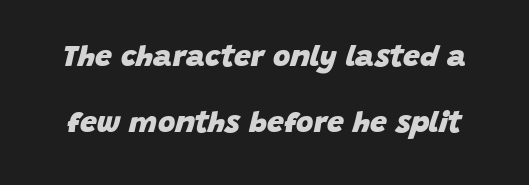
{"italic": "yes", "lean": "right", "slant_degrees": 15, "bold": "yes", "weight": "heavy", "width": "normal", "stroke_contrast": "low", "x_height": "large", "monospaced": "no", "underline": "no", "line_spacing": "loose", "line_spacing_ratio": 2.21, "letter_spacing": "normal", "letter_spacing_em": 0.0, "glyph_px": 30}
